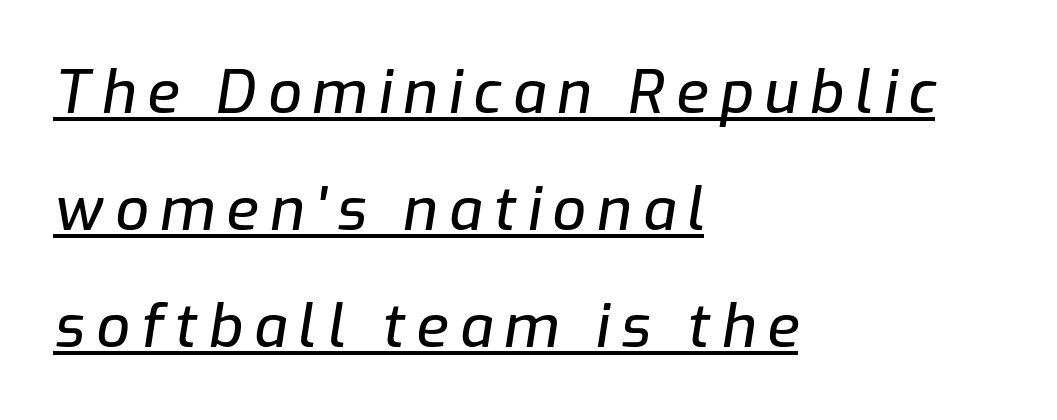
Q: Is the text italic (slanted)? A: Yes, it leans right by about 9 degrees.
Q: Is the text underlined? A: Yes.
Q: How is the paragraph aligned? A: Left-aligned.
Q: Is the spacing between lines tight, normal or loose? A: Loose.
Q: Width (condensed, normal, or wide)? A: Normal.
Q: Stroke contrast? A: Low.
Q: x-height? A: Medium.
Q: Monospaced? A: No.
